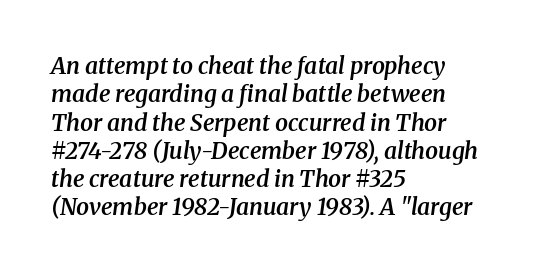
The image shows 23 px text type, italic (leaning right); set left-aligned, line spacing 1.23x, normal letter spacing, not underlined.
